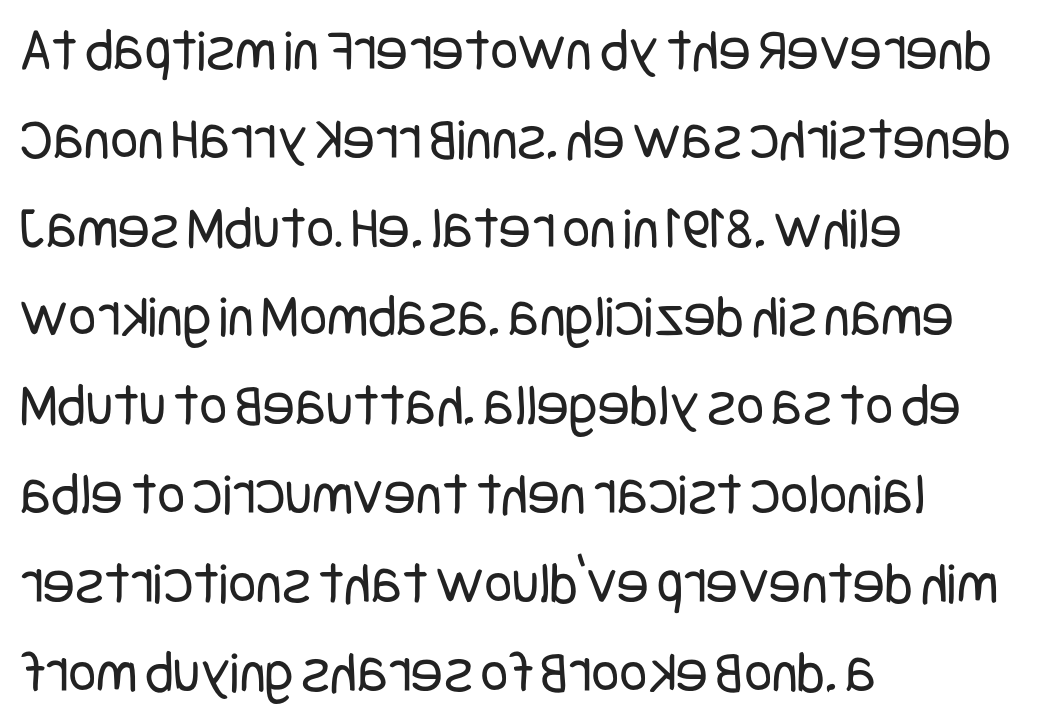
No chunkiness to these letters — they're not bold. The letters sit at their default tracking, neither squeezed nor spread. Honestly, the row spacing looks completely unremarkable. These lines are composed in type without serifs. Posture: vertical. This rendering uses left alignment, leaving the right contour irregular.
